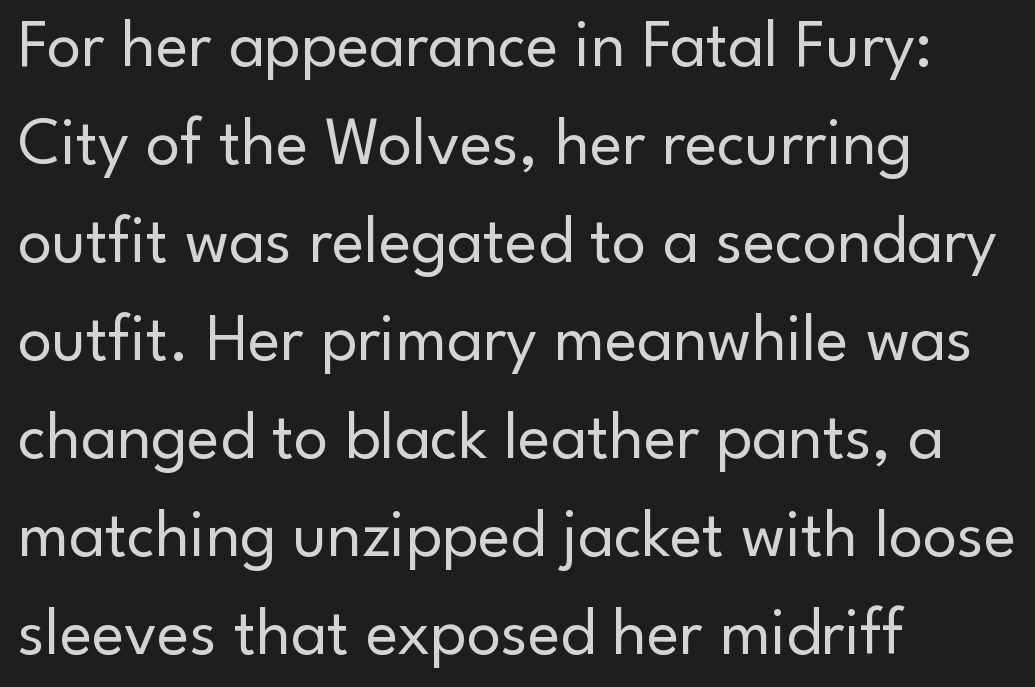
This is roman type, the default non-slanted kind. Is this a heavy cut? Hardly; it is regular or lighter. No extra tracking has been applied to these lines. Look at the bottom of the vertical strokes: they stop flat, with no serifs. Character widths vary here, with narrow letters taking less room than wide ones.
